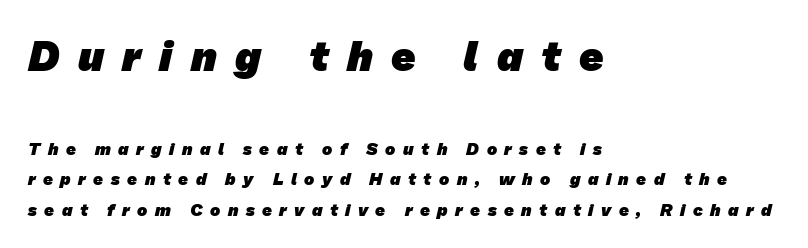
{"serif": "no", "bold": "yes", "weight": "heavy", "width": "normal", "stroke_contrast": "low", "x_height": "medium", "monospaced": "no", "underline": "no", "align": "left", "line_spacing_ratio": 1.79, "letter_spacing": "wide", "letter_spacing_em": 0.44, "larger_block": "first", "size_ratio": 2.47, "glyph_px": 42}
